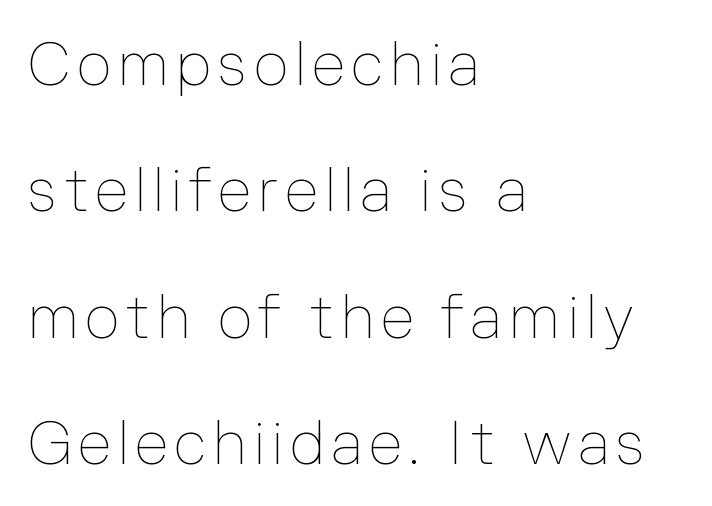
{"italic": "no", "bold": "no", "weight": "thin", "width": "normal", "stroke_contrast": "low", "x_height": "medium", "monospaced": "no", "underline": "no", "align": "left", "line_spacing": "loose", "line_spacing_ratio": 2.07, "glyph_px": 61}
